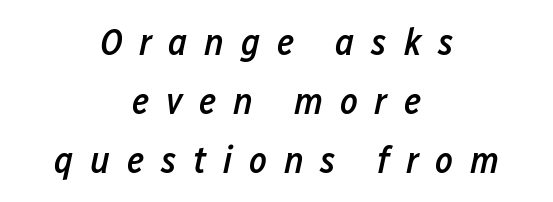
Q: Is the text bold? A: Semi-bold.
Q: Is the text italic (slanted)? A: Yes, it leans right by about 12 degrees.
Q: Is the text underlined? A: No.
Q: How is the paragraph aligned? A: Centered.
Q: Is the spacing between letters normal or unusually wide? A: Unusually wide.
Q: Is the spacing between lines tight, normal or loose? A: Normal.
Q: Width (condensed, normal, or wide)? A: Condensed.
Q: Stroke contrast? A: Low.
Q: x-height? A: Medium.
Q: Monospaced? A: No.
